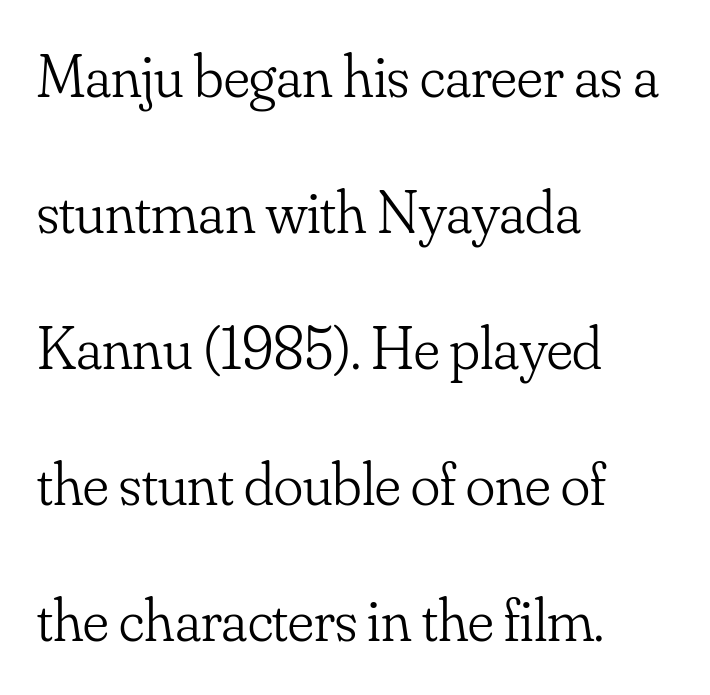
Nothing unusual about the tracking: characters are spaced as the font intends. Left-aligned paragraph, ragged on the right. The lettering stays uniformly vertical, giving the passage a roman look. Each row of text sits above clean, open space. The characters are drawn with everyday or finer stroke widths.
